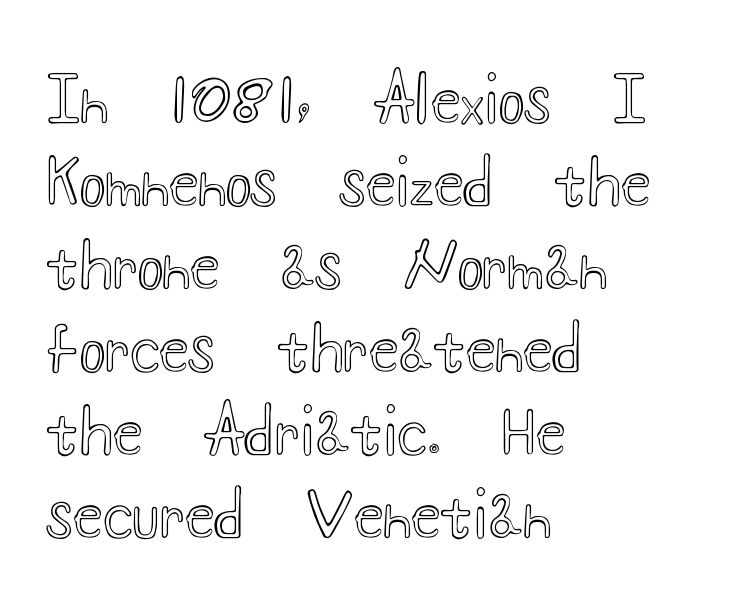
Q: Is the text italic (slanted)? A: No, it is upright.
Q: Is the text underlined? A: No.
Q: How is the paragraph aligned? A: Left-aligned.
Q: Is the spacing between letters normal or unusually wide? A: Normal.
Q: Is the spacing between lines tight, normal or loose? A: Normal.
Q: Width (condensed, normal, or wide)? A: Wide.
Q: x-height? A: Small.
Q: Monospaced? A: No.
